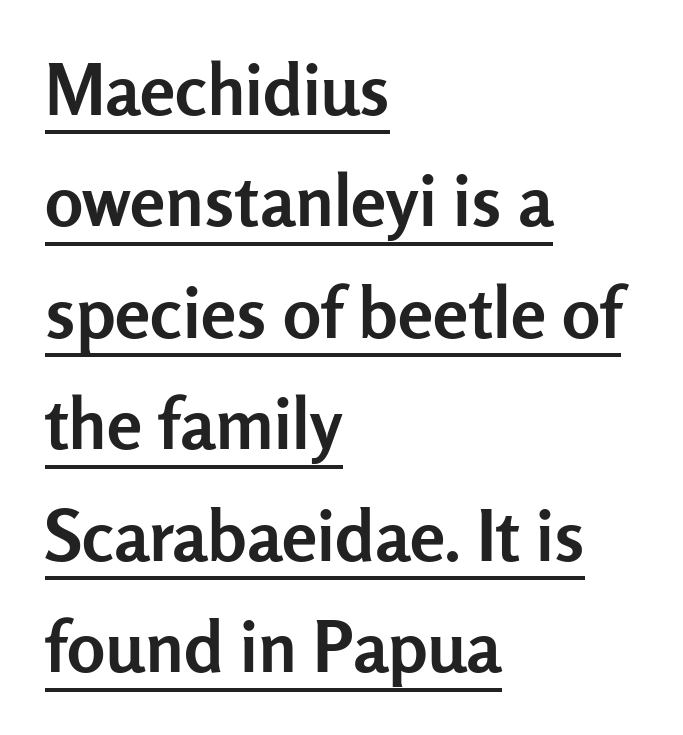
The image shows 71 px semibold sans-serif type, upright; set left-aligned, normal line spacing (1.57x), normal letter spacing, underlined; low stroke contrast and a medium x-height.
